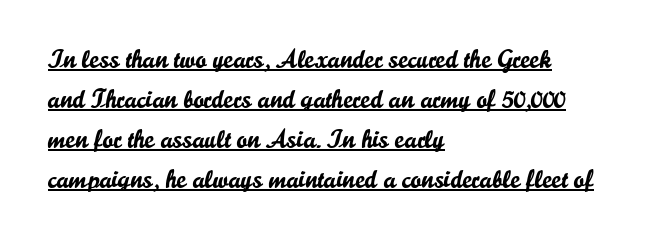
{"underline": "yes", "align": "left", "line_spacing": "normal", "line_spacing_ratio": 1.54, "letter_spacing": "normal", "letter_spacing_em": 0.0, "glyph_px": 26}
